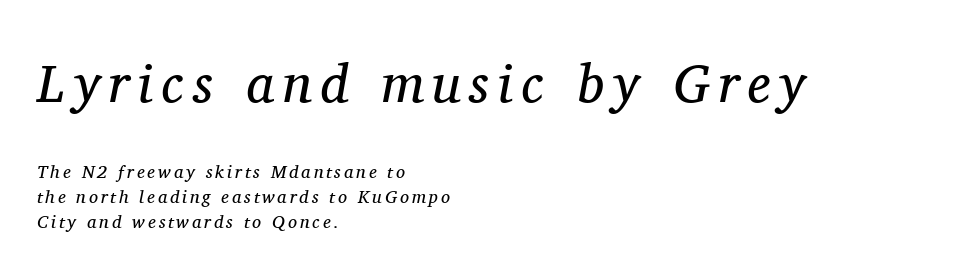
The image shows 54 px regular-weight serif type, italic (leaning right); set left-aligned, normal line spacing (1.4x), not underlined; the first (top) block is 3.0x larger; medium stroke contrast and a medium x-height.
